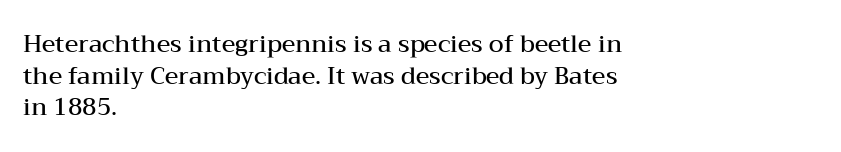
{"italic": "no", "bold": "semi", "underline": "no", "align": "left", "line_spacing": "normal", "line_spacing_ratio": 1.32, "letter_spacing": "normal", "letter_spacing_em": 0.0, "glyph_px": 24}
